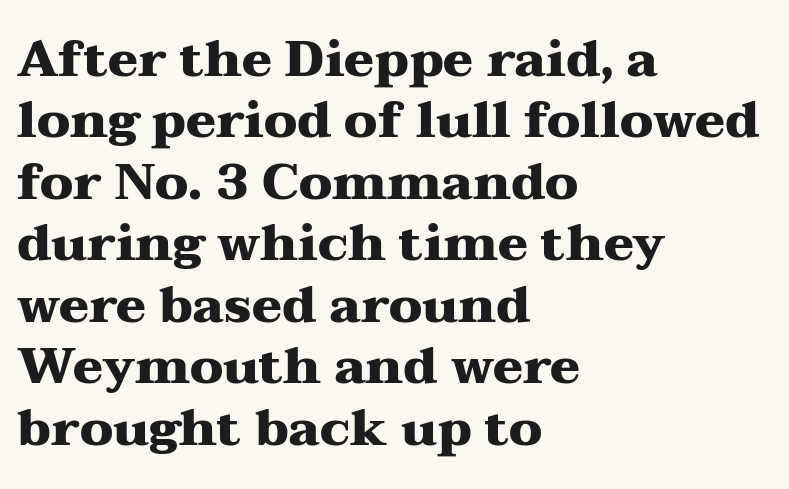
Q: Is the text bold? A: Yes.
Q: Is the text italic (slanted)? A: No, it is upright.
Q: Is the typeface a serif or a sans-serif typeface? A: Serif.
Q: Is the text underlined? A: No.
Q: How is the paragraph aligned? A: Left-aligned.
Q: Is the spacing between letters normal or unusually wide? A: Normal.
Q: Width (condensed, normal, or wide)? A: Wide.
Q: Stroke contrast? A: Medium.
Q: x-height? A: Medium.
Q: Monospaced? A: No.
